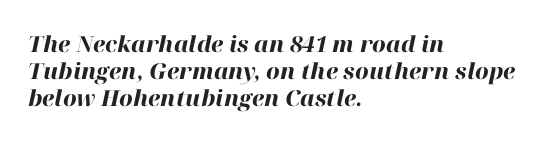
{"italic": "yes", "lean": "right", "slant_degrees": 12, "bold": "yes", "underline": "no", "align": "left", "line_spacing_ratio": 1.23, "letter_spacing": "normal", "letter_spacing_em": 0.0, "glyph_px": 22}
